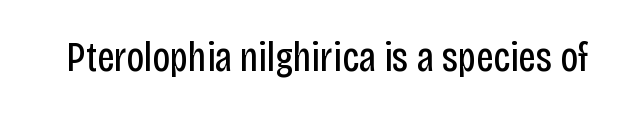
Q: Is the text bold? A: No.
Q: Is the text italic (slanted)? A: No, it is upright.
Q: Is the typeface a serif or a sans-serif typeface? A: Sans-serif.
Q: Is the text underlined? A: No.
Q: Is the spacing between letters normal or unusually wide? A: Normal.
Q: Width (condensed, normal, or wide)? A: Condensed.
Q: Stroke contrast? A: Low.
Q: x-height? A: Large.
Q: Monospaced? A: No.
